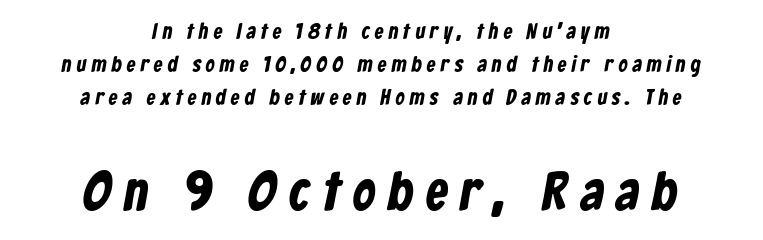
A centered setting, common on invitations and titles, is used for this passage. Observe the wide spacing: letters keep a clear distance from each other. Interline gaps are of average width in this sample. Compare the two chunks: the lower has the greater cap height.
